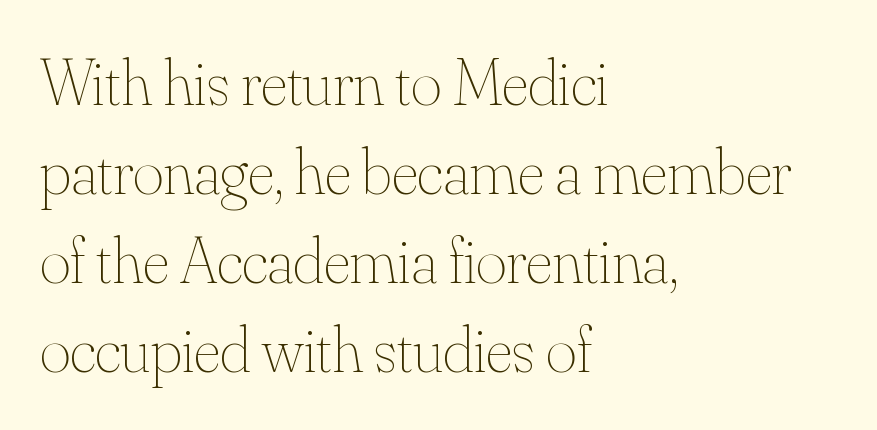
The rendering keeps characters at their native spacing. These lines are rendered in a variable-pitch font. The specimen reads as upright at a glance. The cut favours lightness, reaching ordinary text weight at its darkest.
